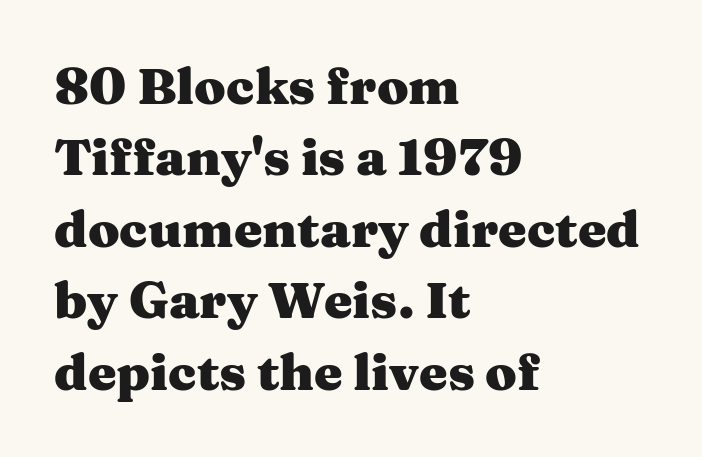
Q: Is the text bold? A: Yes.
Q: Is the text italic (slanted)? A: No, it is upright.
Q: Is the typeface a serif or a sans-serif typeface? A: Serif.
Q: Is the text underlined? A: No.
Q: How is the paragraph aligned? A: Left-aligned.
Q: Is the spacing between letters normal or unusually wide? A: Normal.
Q: Is the spacing between lines tight, normal or loose? A: Normal.
Q: Width (condensed, normal, or wide)? A: Wide.
Q: Stroke contrast? A: Medium.
Q: x-height? A: Medium.
Q: Monospaced? A: No.
